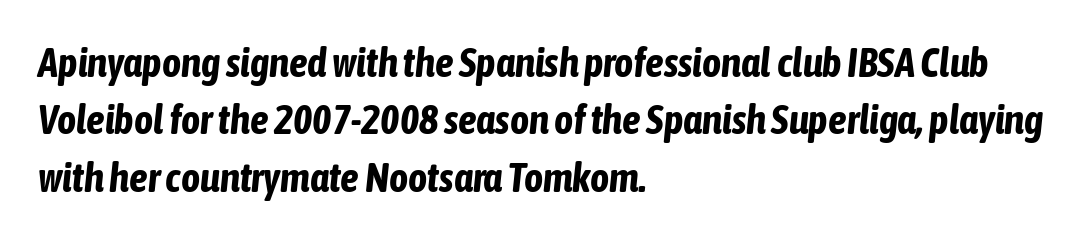
{"italic": "yes", "lean": "right", "slant_degrees": 6, "bold": "yes", "weight": "bold", "width": "condensed", "stroke_contrast": "low", "x_height": "medium", "monospaced": "no", "underline": "no", "align": "left", "line_spacing": "normal", "line_spacing_ratio": 1.4, "letter_spacing": "normal", "letter_spacing_em": 0.0, "glyph_px": 41}
